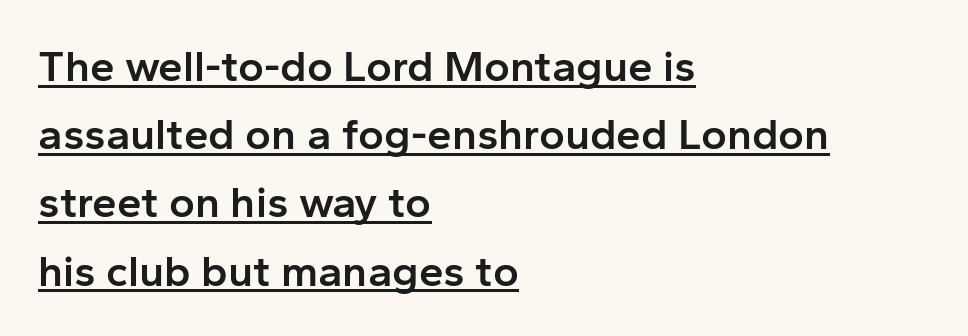
{"serif": "no", "italic": "no", "bold": "semi", "weight": "semibold", "width": "normal", "stroke_contrast": "low", "x_height": "medium", "monospaced": "no", "underline": "yes", "align": "left", "line_spacing": "normal", "line_spacing_ratio": 1.55, "letter_spacing": "normal", "letter_spacing_em": 0.0, "glyph_px": 44}
